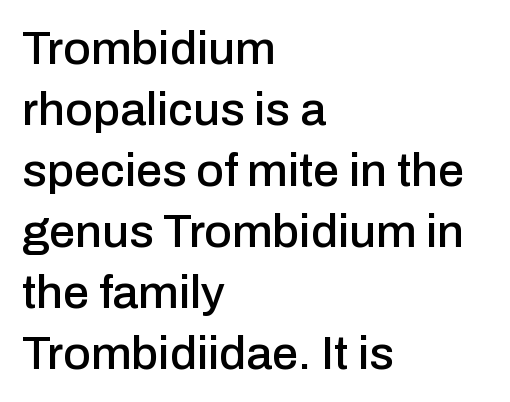
Anything drawn beneath the words? Only blank space. Successive baselines arrive at the customary interval. Alignment: flush left. Vertical strokes here are truly vertical. You could not count columns in this text — the font is proportionally spaced. This is sans-serif lettering, the kind often seen on screens and signage.
